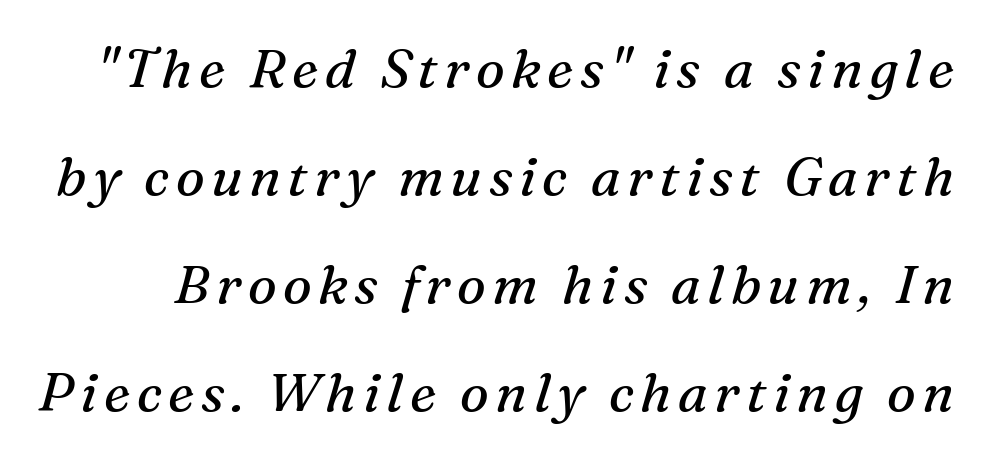
Q: Is the text bold? A: No.
Q: Is the text italic (slanted)? A: Yes, it leans right by about 16 degrees.
Q: Is the typeface a serif or a sans-serif typeface? A: Serif.
Q: Is the text underlined? A: No.
Q: Is the spacing between lines tight, normal or loose? A: Loose.
Q: Width (condensed, normal, or wide)? A: Normal.
Q: Stroke contrast? A: Medium.
Q: x-height? A: Medium.
Q: Monospaced? A: No.
